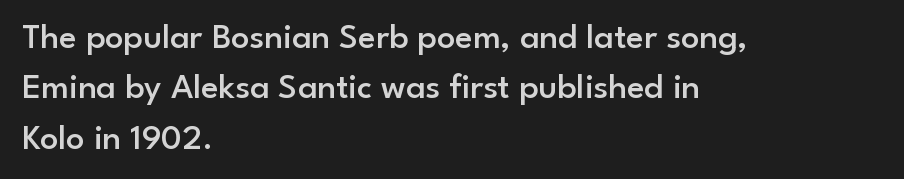
Leading matches the norm, producing a regular column. Set as a demibold, roughly 600 on the weight scale. Varying glyph widths throughout — classic text-font behaviour. The typography opts for an upright posture over an oblique one.
